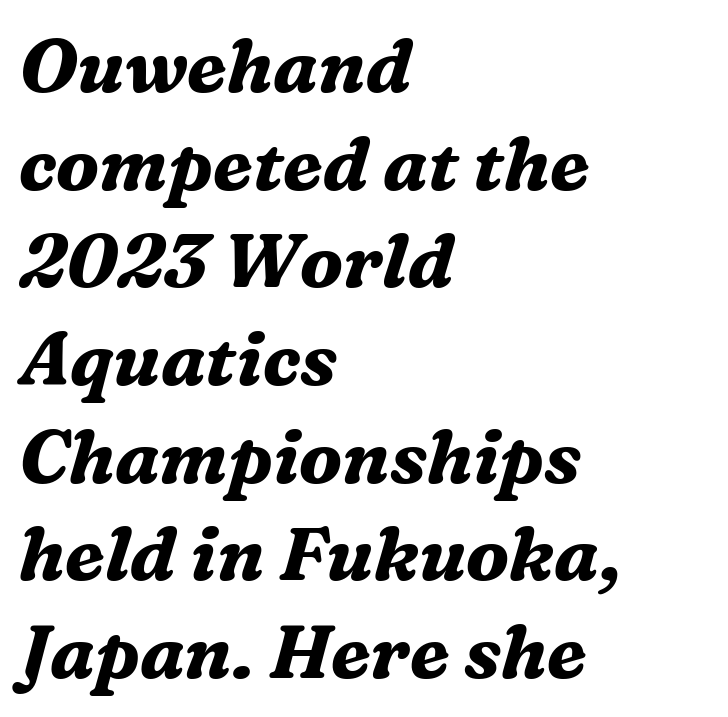
One-word summary of the alignment: left. The area under the type is left untouched. Typesetter's note: full bold, strokes at maximum text heaviness. Style check: oblique.
